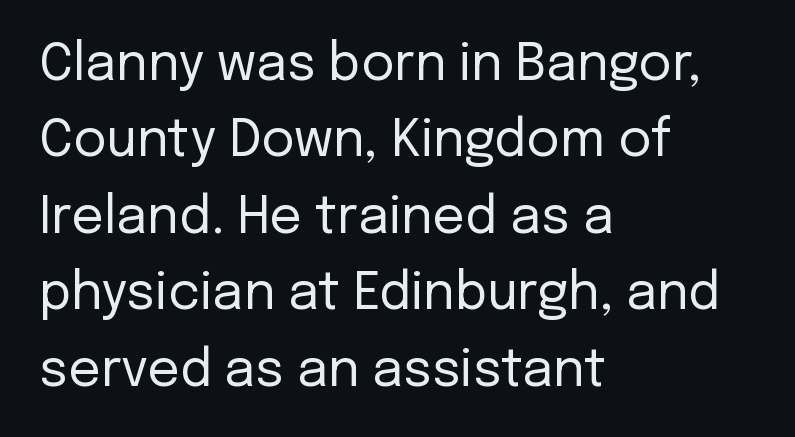
The image shows 51 px regular-weight sans-serif type, upright; set left-aligned, normal line spacing (1.5x), normal letter spacing, not underlined; low stroke contrast and a medium x-height.
